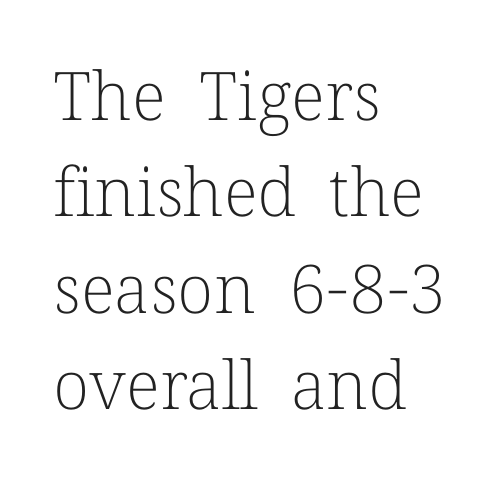
Nobody drew a line under any word here. The strokes carry an ordinary text weight at most. Compared with a centered layout, this one pins lines to the left instead. Short note: letters normally spaced.
